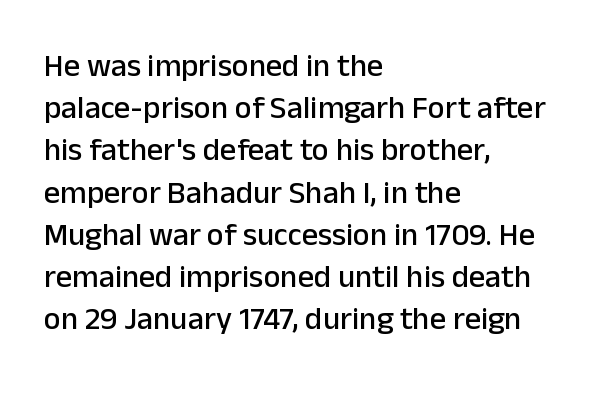
{"serif": "no", "italic": "no", "width": "normal", "stroke_contrast": "low", "x_height": "medium", "monospaced": "no", "underline": "no", "align": "left", "line_spacing": "normal", "line_spacing_ratio": 1.32, "letter_spacing": "normal", "letter_spacing_em": 0.0, "glyph_px": 32}
